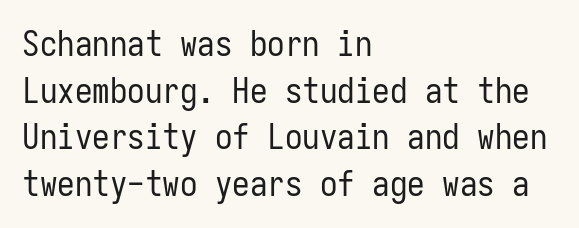
{"serif": "no", "italic": "no", "bold": "no", "weight": "regular", "width": "condensed", "stroke_contrast": "low", "x_height": "medium", "monospaced": "yes", "underline": "no", "align": "left", "line_spacing": "normal", "line_spacing_ratio": 1.33, "letter_spacing": "normal", "letter_spacing_em": 0.0, "glyph_px": 35}
